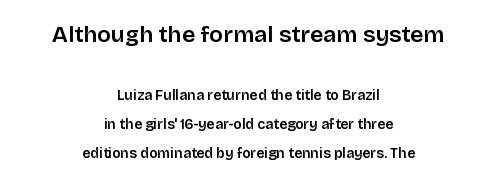
Q: Is the text bold? A: Semi-bold.
Q: Is the text italic (slanted)? A: No, it is upright.
Q: Is the text underlined? A: No.
Q: How is the paragraph aligned? A: Centered.
Q: Is the spacing between letters normal or unusually wide? A: Normal.
Q: Is the spacing between lines tight, normal or loose? A: Loose.
Q: Which block of text is set in a larger size, the first (top) or the second (bottom)? A: The first (top) one.
